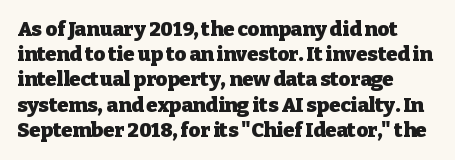
The image shows 20 px bold type, upright; set left-aligned, normal line spacing (1.26x), normal letter spacing, not underlined.
